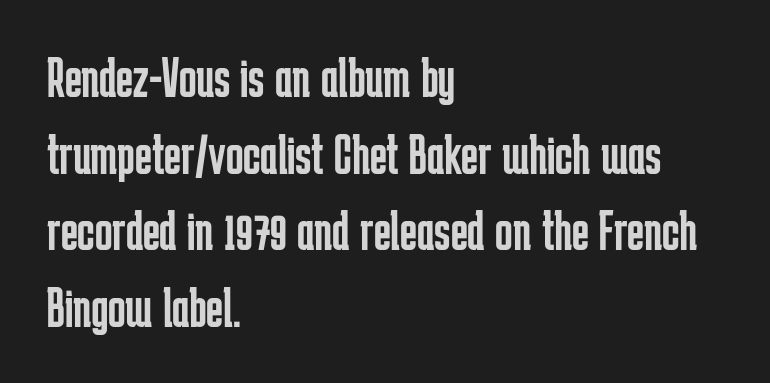
Is the block centered? No — it sits flush against the left margin. Normally led — the rows are evenly, conventionally spaced. The gaps between neighbouring characters are ordinary and unremarkable. Vertical strokes here are truly vertical. The rendering shows plain stroke endings on the letterforms — a sans-serif design. Looks like regular typesetting: each glyph gets only the width it needs.
